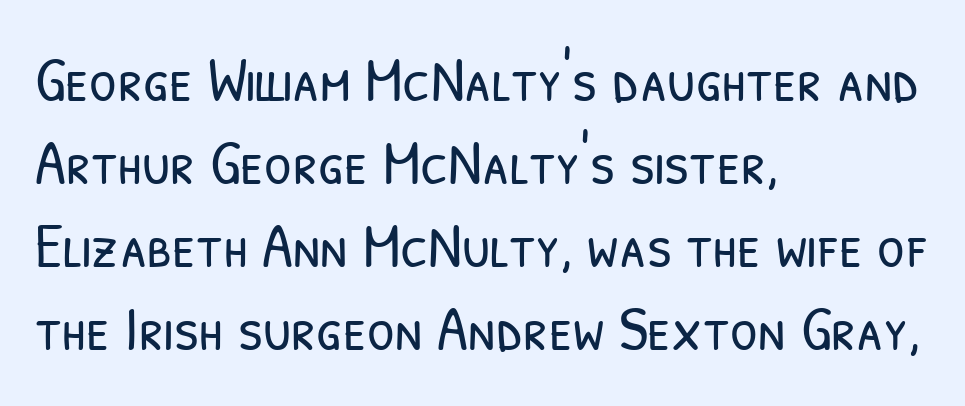
Q: Is the text bold? A: No.
Q: Is the typeface a serif or a sans-serif typeface? A: Sans-serif.
Q: Is the text underlined? A: No.
Q: How is the paragraph aligned? A: Left-aligned.
Q: Is the spacing between letters normal or unusually wide? A: Normal.
Q: Is the spacing between lines tight, normal or loose? A: Normal.
Q: Width (condensed, normal, or wide)? A: Condensed.
Q: Stroke contrast? A: Low.
Q: x-height? A: Medium.
Q: Monospaced? A: No.
